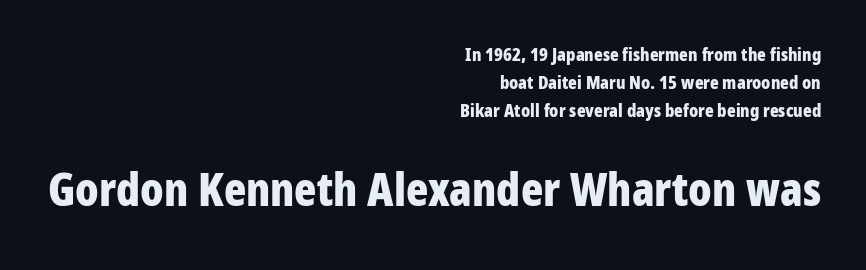
The image shows 46 px bold, condensed sans-serif type, upright; set right-aligned, normal line spacing (1.56x), normal letter spacing, not underlined; the second (bottom) block is 2.56x larger; low stroke contrast and a medium x-height.
